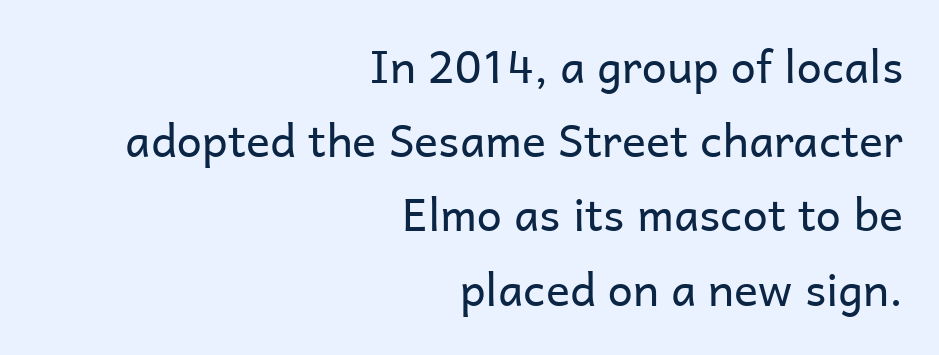
Q: Is the text bold? A: No.
Q: Is the text italic (slanted)? A: No, it is upright.
Q: Is the typeface a serif or a sans-serif typeface? A: Sans-serif.
Q: Is the text underlined? A: No.
Q: How is the paragraph aligned? A: Right-aligned.
Q: Is the spacing between letters normal or unusually wide? A: Normal.
Q: Is the spacing between lines tight, normal or loose? A: Normal.
Q: Width (condensed, normal, or wide)? A: Normal.
Q: Stroke contrast? A: Low.
Q: x-height? A: Medium.
Q: Monospaced? A: No.
